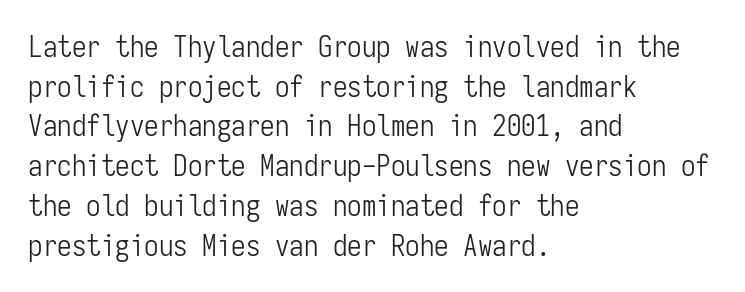
{"serif": "no", "italic": "no", "bold": "no", "weight": "light", "width": "condensed", "stroke_contrast": "low", "x_height": "medium", "monospaced": "yes", "underline": "no", "align": "left", "line_spacing": "normal", "line_spacing_ratio": 1.37, "letter_spacing": "normal", "letter_spacing_em": 0.0, "glyph_px": 29}
